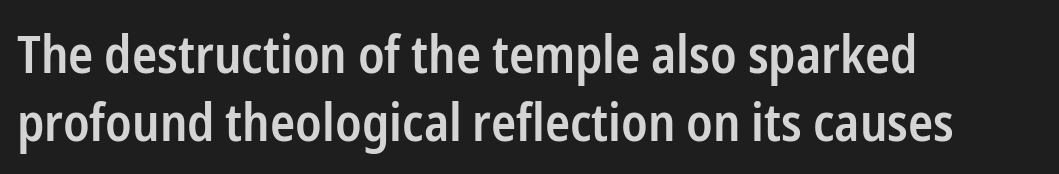
Q: Is the text bold? A: Semi-bold.
Q: Is the text italic (slanted)? A: No, it is upright.
Q: Is the typeface a serif or a sans-serif typeface? A: Sans-serif.
Q: Is the text underlined? A: No.
Q: How is the paragraph aligned? A: Left-aligned.
Q: Is the spacing between letters normal or unusually wide? A: Normal.
Q: Is the spacing between lines tight, normal or loose? A: Normal.
Q: Width (condensed, normal, or wide)? A: Condensed.
Q: Stroke contrast? A: Low.
Q: x-height? A: Medium.
Q: Monospaced? A: No.
